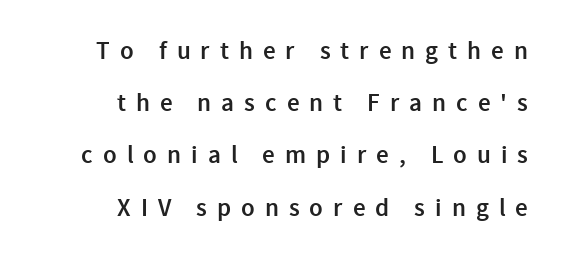
Weight check: semibold — heavier than regular, not quite bold. The axis of the letterforms is exactly vertical. Bare-footed words on every line. The rendering inserts visible extra space after every character. The line-height multiplier appears high, well above default.
